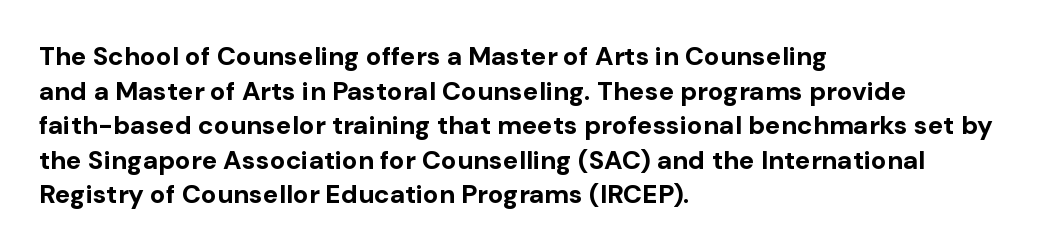
Do the letters lean? They stand straight. Standard letterfit; no display-style spreading of the glyphs. The strip under each line holds only bare page. The rendering anchors every line to the left-hand side. The glyphs have the mass of a bold cut. Quick note: interline space is typical.
